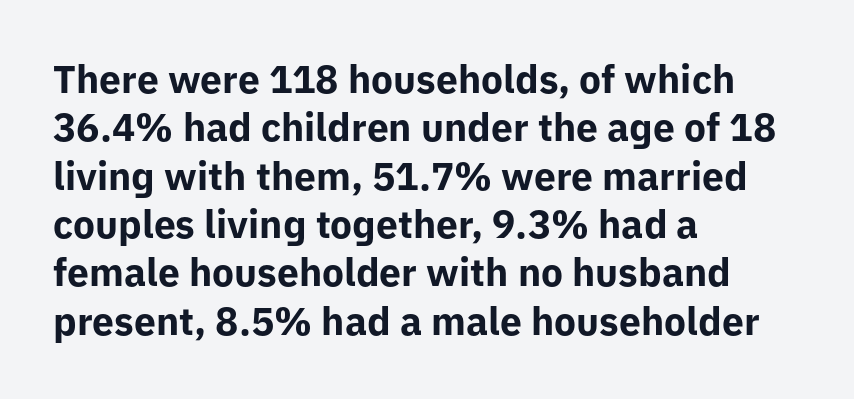
The gap between lines stays unmarked. Nothing unusual about the tracking: characters are spaced as the font intends. Looks like regular typesetting: each glyph gets only the width it needs. In terms of letterform style, serifs are entirely absent.
